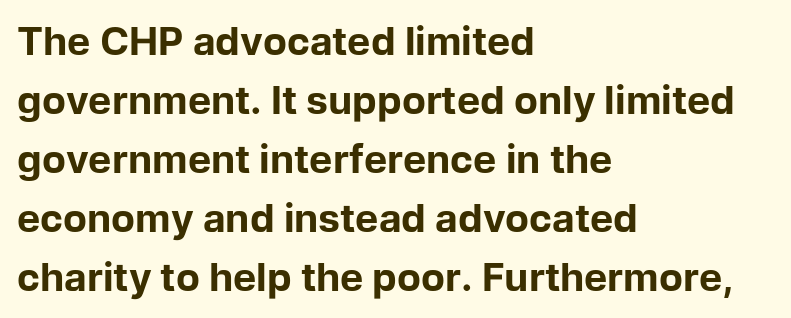
Q: Is the text bold? A: Yes.
Q: Is the text italic (slanted)? A: No, it is upright.
Q: Is the typeface a serif or a sans-serif typeface? A: Sans-serif.
Q: Is the text underlined? A: No.
Q: How is the paragraph aligned? A: Left-aligned.
Q: Is the spacing between letters normal or unusually wide? A: Normal.
Q: Is the spacing between lines tight, normal or loose? A: Normal.
Q: Width (condensed, normal, or wide)? A: Normal.
Q: Stroke contrast? A: Low.
Q: x-height? A: Medium.
Q: Monospaced? A: No.
